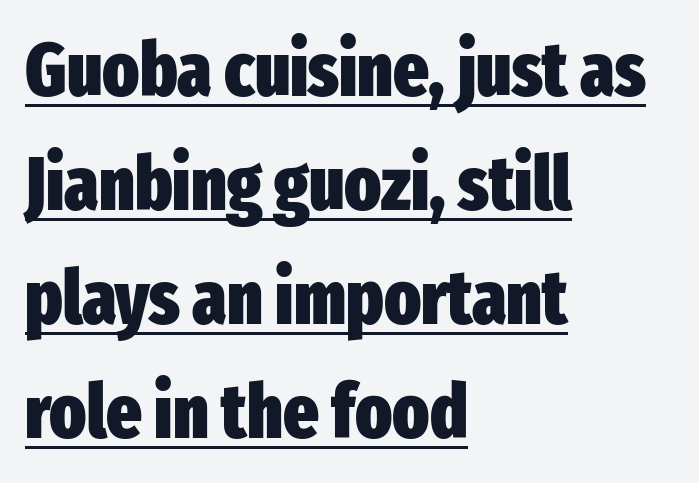
Q: Is the text bold? A: Yes.
Q: Is the text italic (slanted)? A: No, it is upright.
Q: Is the typeface a serif or a sans-serif typeface? A: Sans-serif.
Q: Is the text underlined? A: Yes.
Q: How is the paragraph aligned? A: Left-aligned.
Q: Is the spacing between letters normal or unusually wide? A: Normal.
Q: Is the spacing between lines tight, normal or loose? A: Normal.
Q: Width (condensed, normal, or wide)? A: Condensed.
Q: Stroke contrast? A: Low.
Q: x-height? A: Medium.
Q: Monospaced? A: No.
